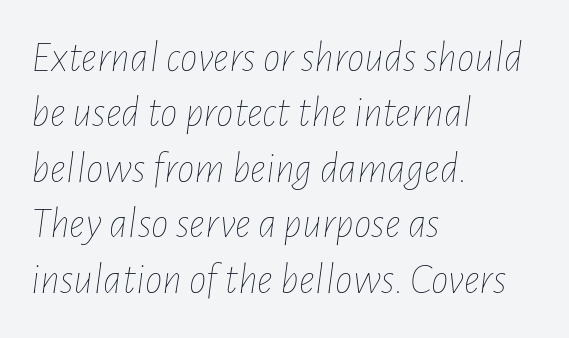
{"italic": "yes", "lean": "right", "slant_degrees": 7, "bold": "no", "weight": "thin", "width": "condensed", "stroke_contrast": "low", "x_height": "medium", "monospaced": "no", "underline": "no", "align": "left", "line_spacing": "normal", "line_spacing_ratio": 1.26, "letter_spacing": "normal", "letter_spacing_em": 0.0, "glyph_px": 44}
